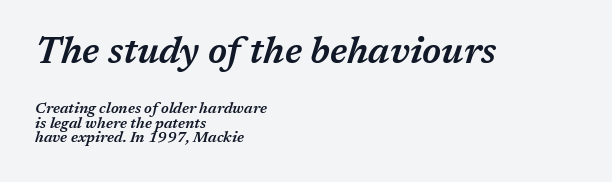
Words appear dense and cohesive because spacing is normal. This is the in-between weight designers call semibold or demi. Only glyphs here, with clear space below each row. Here the designer chose a conventional face with non-uniform glyph widths. The font's italic variant was chosen for this text.
